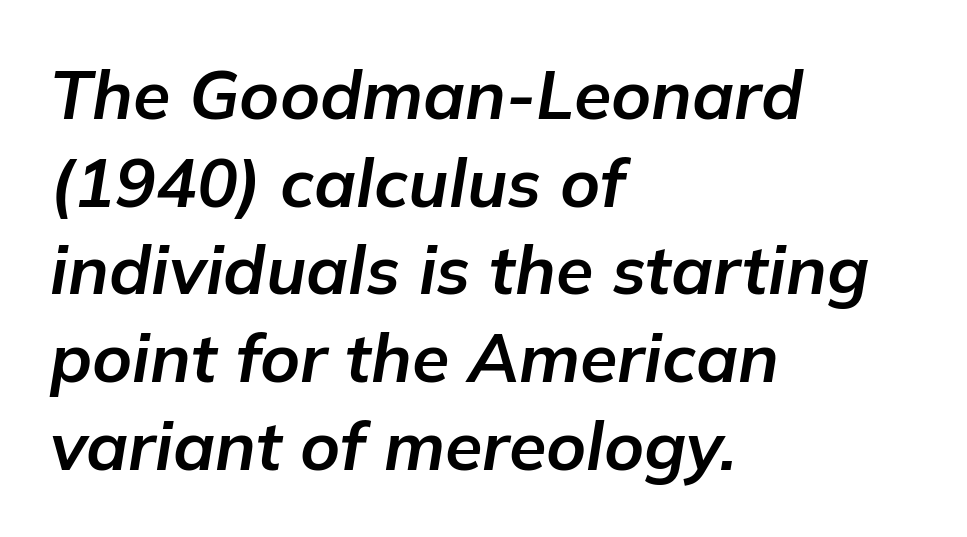
Characters are canted at an angle relative to the baseline's perpendicular. How would I describe the line gaps? Plain and ordinary. This sample has the flowing, uneven cadence of proportional lettering. Its strokes are broad and dark, the hallmark of bold type.
